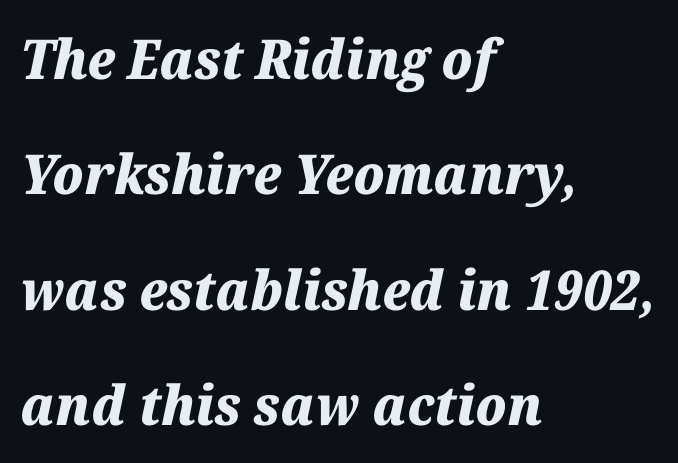
Q: Is the text bold? A: Yes.
Q: Is the text italic (slanted)? A: Yes, it leans right by about 12 degrees.
Q: Is the text underlined? A: No.
Q: How is the paragraph aligned? A: Left-aligned.
Q: Is the spacing between letters normal or unusually wide? A: Normal.
Q: Is the spacing between lines tight, normal or loose? A: Loose.
Q: Width (condensed, normal, or wide)? A: Normal.
Q: Stroke contrast? A: Medium.
Q: x-height? A: Medium.
Q: Monospaced? A: No.
